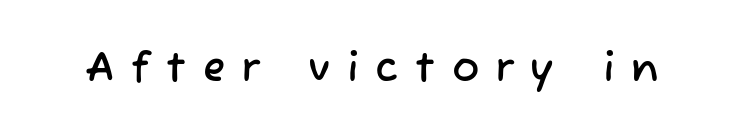
The image shows 41 px sans-serif type; set unusually wide letter spacing (+0.41 em), not underlined; low stroke contrast and a medium x-height.
